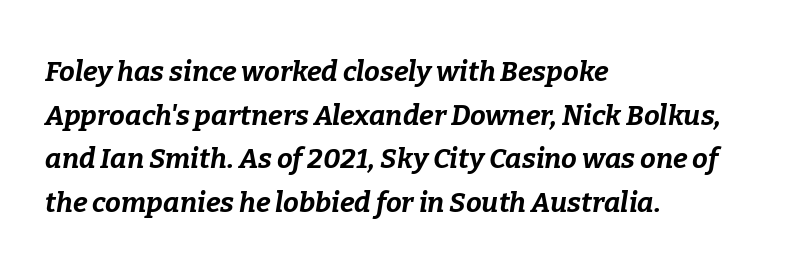
{"italic": "yes", "lean": "right", "slant_degrees": 9, "bold": "yes", "weight": "bold", "width": "normal", "stroke_contrast": "low", "x_height": "medium", "monospaced": "no", "underline": "no", "align": "left", "line_spacing": "normal", "line_spacing_ratio": 1.56, "letter_spacing": "normal", "letter_spacing_em": 0.0, "glyph_px": 28}
